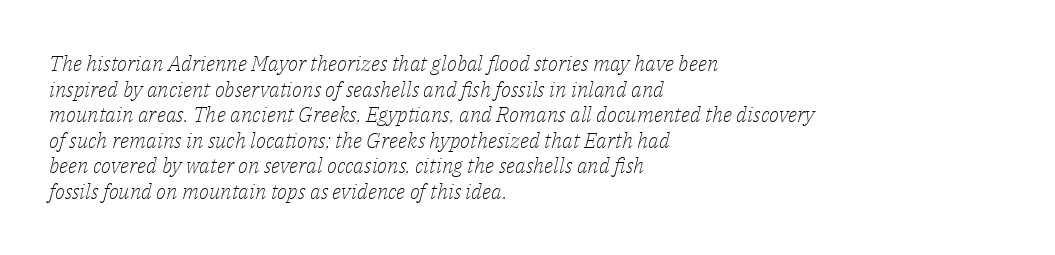
{"italic": "yes", "lean": "right", "slant_degrees": 14, "bold": "no", "underline": "no", "align": "left", "line_spacing_ratio": 1.22, "letter_spacing": "normal", "letter_spacing_em": 0.0, "glyph_px": 21}
